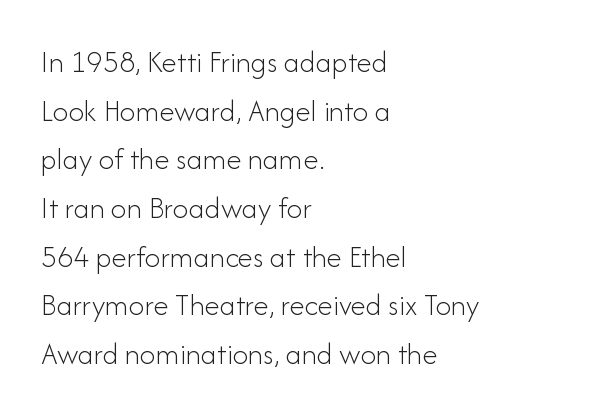
{"serif": "no", "italic": "no", "bold": "no", "weight": "light", "width": "normal", "stroke_contrast": "low", "x_height": "small", "monospaced": "no", "underline": "no", "align": "left", "line_spacing": "normal", "line_spacing_ratio": 1.57, "letter_spacing": "normal", "letter_spacing_em": 0.0, "glyph_px": 31}
